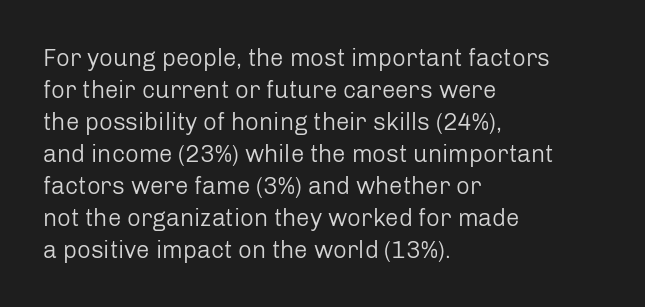
{"italic": "no", "bold": "no", "underline": "no", "align": "left", "line_spacing": "normal", "line_spacing_ratio": 1.33, "letter_spacing": "normal", "letter_spacing_em": 0.0, "glyph_px": 24}
